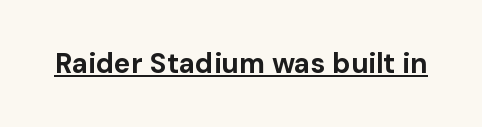
The image shows 28 px bold sans-serif type, upright; set normal letter spacing, underlined; low stroke contrast and a medium x-height.
